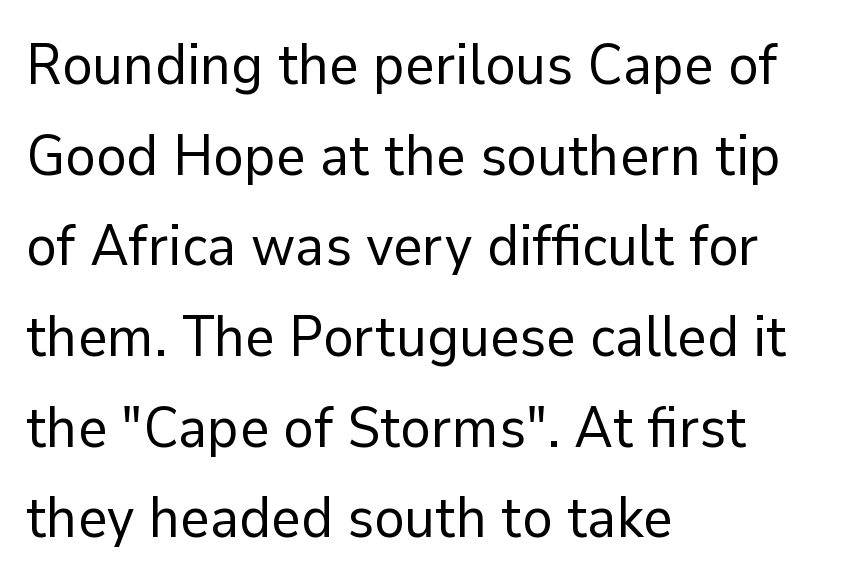
The rendering uses natural spacing where letterforms have individual widths. A typesetter would call this zero additional tracking. Weight: regular or lighter. A typesetter would mark this as roman, not italic. The passage shown is not underscored anywhere. Students, observe: this is what conventionally led text looks like.
